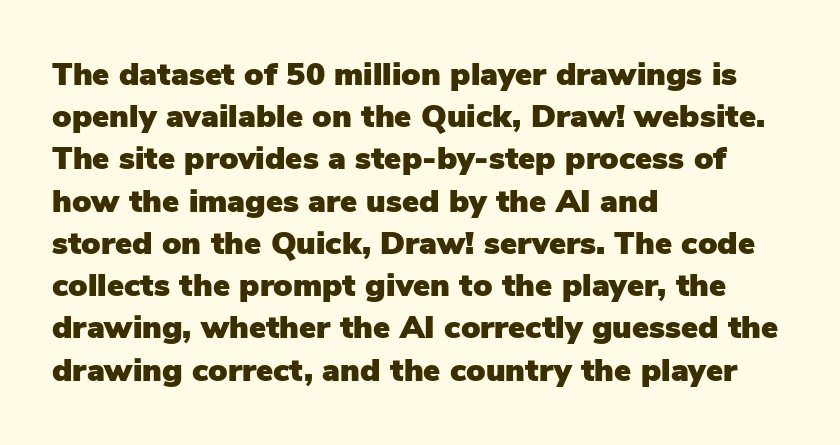
{"serif": "no", "italic": "no", "width": "normal", "stroke_contrast": "low", "x_height": "medium", "monospaced": "no", "underline": "no", "align": "left", "line_spacing": "normal", "line_spacing_ratio": 1.32, "letter_spacing": "normal", "letter_spacing_em": 0.0, "glyph_px": 32}
